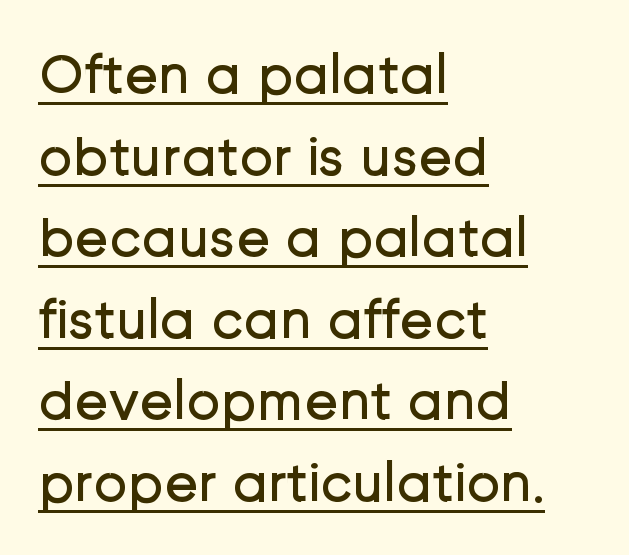
The image shows 57 px regular-weight sans-serif type, upright; set left-aligned, normal line spacing (1.43x), normal letter spacing, underlined; low stroke contrast and a medium x-height.
